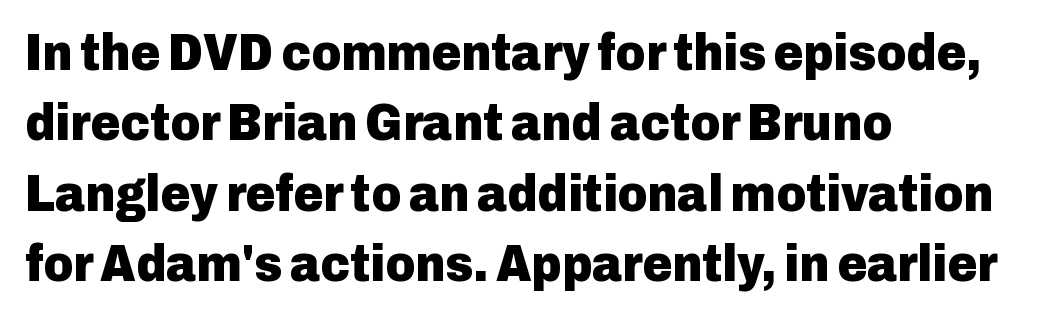
The image shows 51 px heavy sans-serif type, upright; set left-aligned, normal line spacing (1.38x), normal letter spacing, not underlined; low stroke contrast and a medium x-height.
